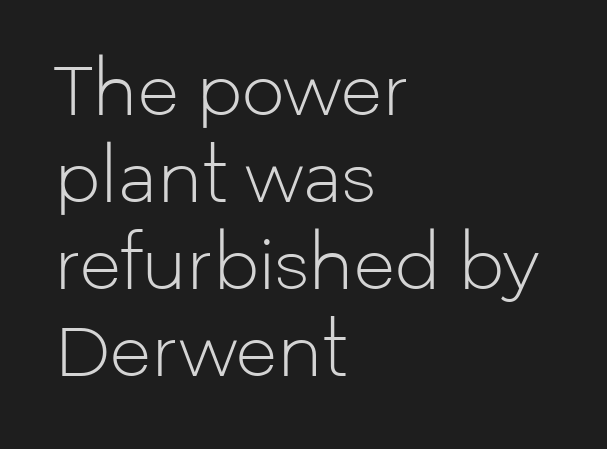
{"serif": "no", "italic": "no", "bold": "no", "weight": "light", "width": "normal", "stroke_contrast": "low", "x_height": "medium", "monospaced": "no", "underline": "no", "align": "left", "line_spacing": "normal", "line_spacing_ratio": 1.28, "letter_spacing": "normal", "letter_spacing_em": 0.0, "glyph_px": 68}
